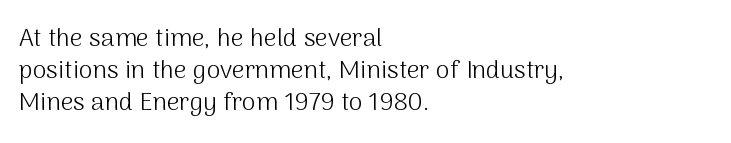
Glance below the letters and you will spot only blank space. The weight tops out at a normal text grade. Teacher's note: observe the even left margin — that is flush-left alignment. Interline gaps are of average width in this sample. In terms of posture, this sample is upright.
